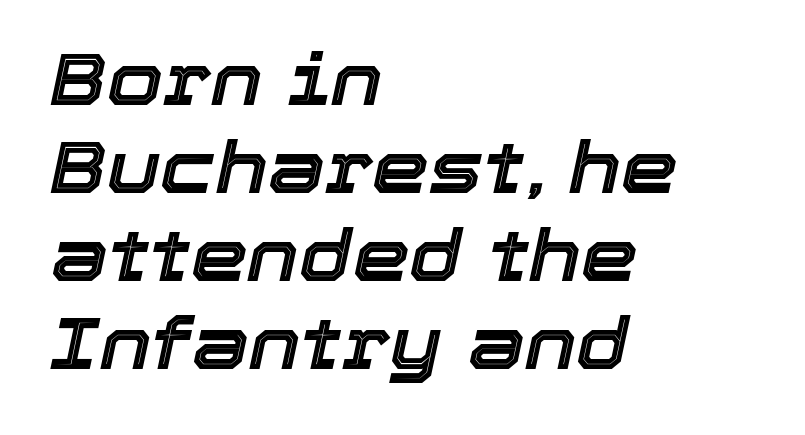
The image shows 72 px text type, italic (leaning right); set left-aligned, line spacing 1.22x, normal letter spacing, not underlined; a medium x-height.
